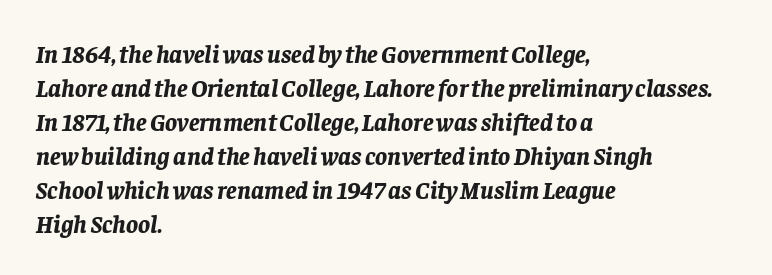
Any mark beneath the type? The region is blank. Evenly set lines give the paragraph a standard silhouette. You could call the tracking neutral — neither tight nor loose. How heavy is the stroke? Heavy — this is a bold.
